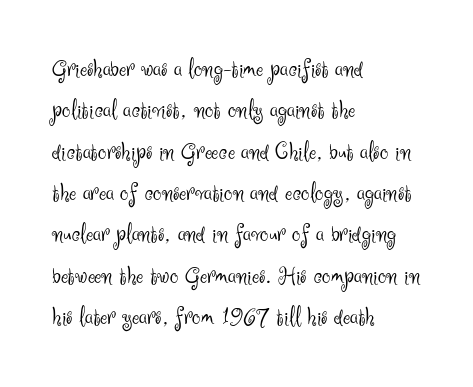
In terms of leading, this rendering sits right in the middle. The lettering stays uniformly vertical, giving the passage a roman look. Decoration check: the copy has no underline. The passage shown is not bold in any degree. How are the letters spaced? Ordinarily, with no added tracking.
